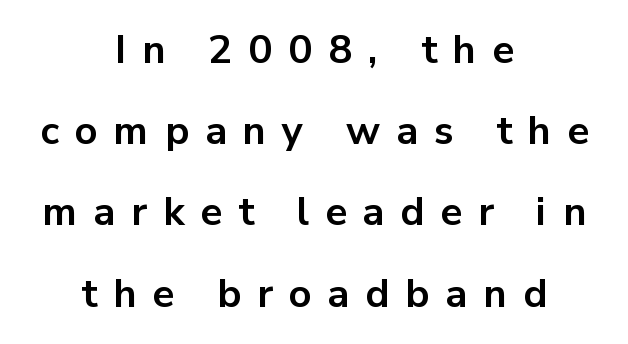
The image shows 40 px bold sans-serif type, upright; set centered, loose line spacing (2.03x), unusually wide letter spacing (+0.4 em), not underlined; low stroke contrast and a medium x-height.
